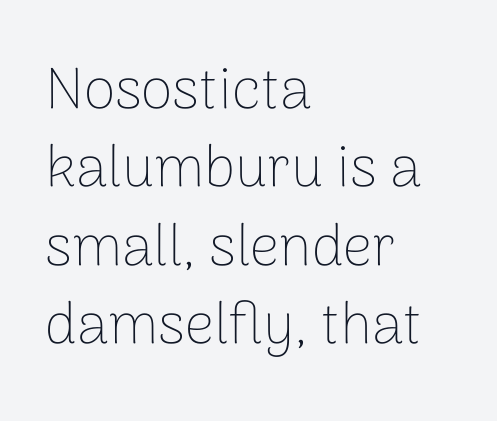
Q: Is the text bold? A: No.
Q: Is the text italic (slanted)? A: No, it is upright.
Q: Is the typeface a serif or a sans-serif typeface? A: Sans-serif.
Q: Is the text underlined? A: No.
Q: How is the paragraph aligned? A: Left-aligned.
Q: Is the spacing between letters normal or unusually wide? A: Normal.
Q: Is the spacing between lines tight, normal or loose? A: Normal.
Q: Width (condensed, normal, or wide)? A: Normal.
Q: Stroke contrast? A: Low.
Q: x-height? A: Medium.
Q: Monospaced? A: No.
